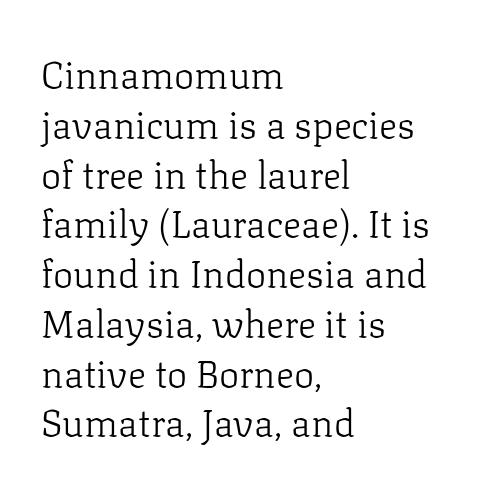
The image shows 38 px light serif type, upright; set left-aligned, normal line spacing (1.31x), normal letter spacing, not underlined; low stroke contrast and a medium x-height.
